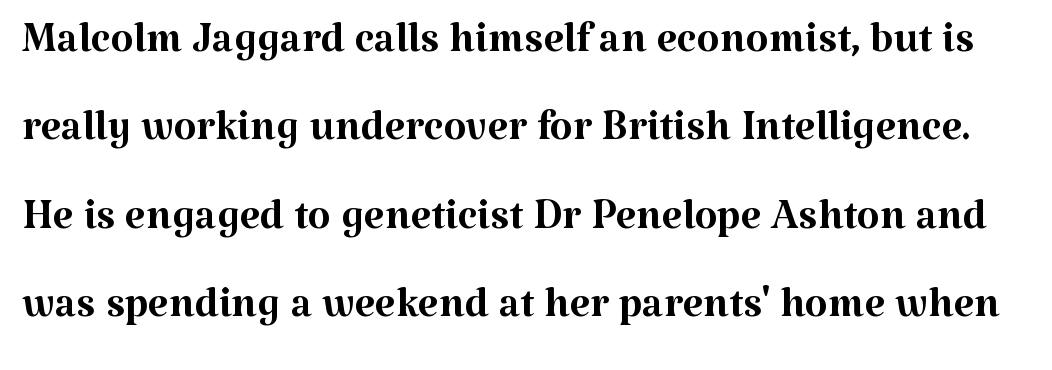
{"serif": "yes", "italic": "no", "bold": "no", "weight": "regular", "width": "normal", "stroke_contrast": "medium", "x_height": "medium", "monospaced": "no", "underline": "no", "line_spacing": "normal", "line_spacing_ratio": 1.5, "letter_spacing": "normal", "letter_spacing_em": 0.0, "glyph_px": 59}
